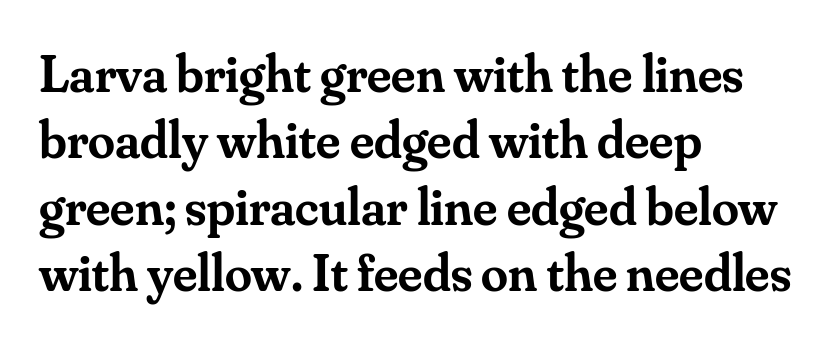
The image shows 54 px semibold serif type, upright; set left-aligned, line spacing 1.23x, normal letter spacing, not underlined; medium stroke contrast and a small x-height.
